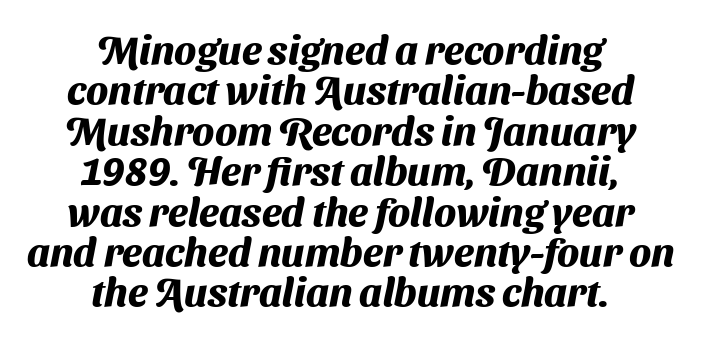
The image shows 40 px heavy sans-serif type; set centered, tight line spacing (1.01x), normal letter spacing, not underlined; medium stroke contrast and a medium x-height.
